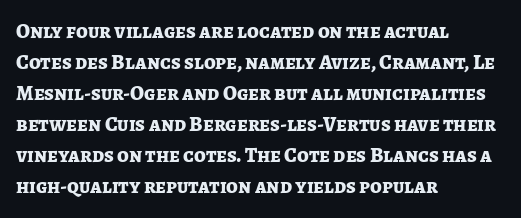
The image shows 21 px bold type, upright; set left-aligned, normal line spacing (1.48x), normal letter spacing, not underlined.
